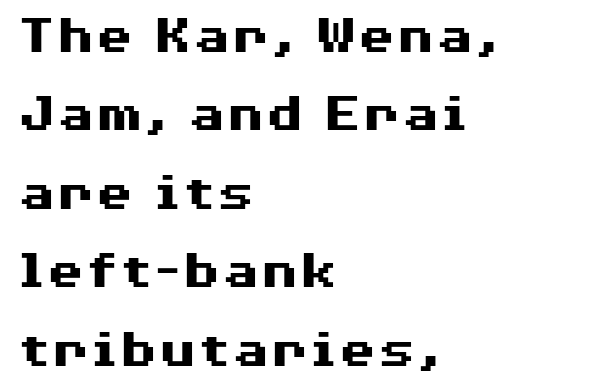
The image shows 56 px heavy, wide sans-serif type, upright; set left-aligned, normal line spacing (1.4x), normal letter spacing, not underlined; medium stroke contrast and a medium x-height.
